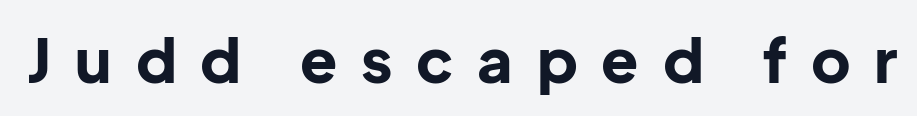
{"serif": "no", "italic": "no", "bold": "yes", "weight": "bold", "width": "normal", "stroke_contrast": "low", "x_height": "medium", "monospaced": "no", "underline": "no", "letter_spacing": "wide", "letter_spacing_em": 0.39, "glyph_px": 61}
